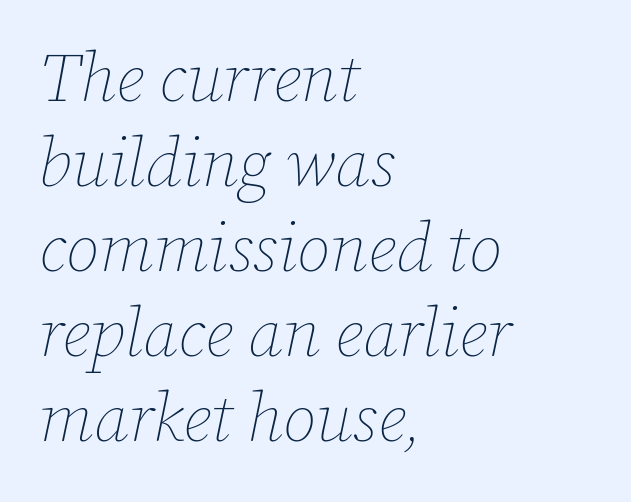
{"italic": "yes", "lean": "right", "slant_degrees": 12, "bold": "no", "weight": "thin", "width": "normal", "stroke_contrast": "low", "x_height": "medium", "monospaced": "no", "underline": "no", "align": "left", "line_spacing": "normal", "line_spacing_ratio": 1.25, "letter_spacing": "normal", "letter_spacing_em": 0.0, "glyph_px": 68}
